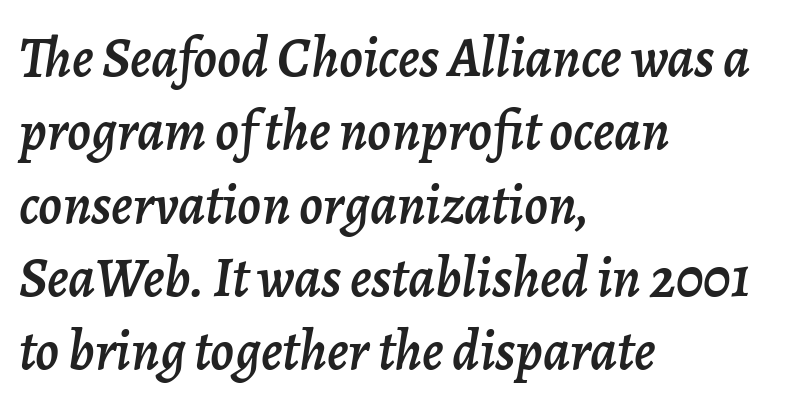
{"italic": "yes", "lean": "right", "slant_degrees": 7, "width": "normal", "stroke_contrast": "low", "x_height": "medium", "monospaced": "no", "underline": "no", "align": "left", "line_spacing": "normal", "line_spacing_ratio": 1.31, "letter_spacing": "normal", "letter_spacing_em": 0.0, "glyph_px": 56}
